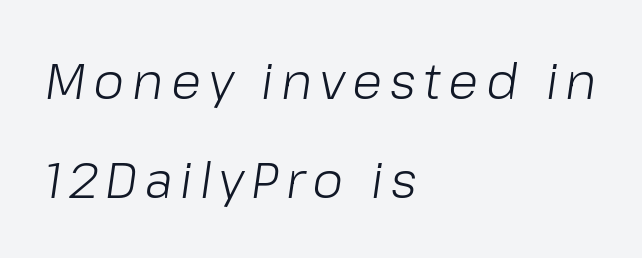
Q: Is the text bold? A: No.
Q: Is the text italic (slanted)? A: Yes, it leans right by about 8 degrees.
Q: Is the text underlined? A: No.
Q: How is the paragraph aligned? A: Left-aligned.
Q: Is the spacing between lines tight, normal or loose? A: Loose.
Q: Width (condensed, normal, or wide)? A: Normal.
Q: Stroke contrast? A: Low.
Q: x-height? A: Medium.
Q: Monospaced? A: No.
